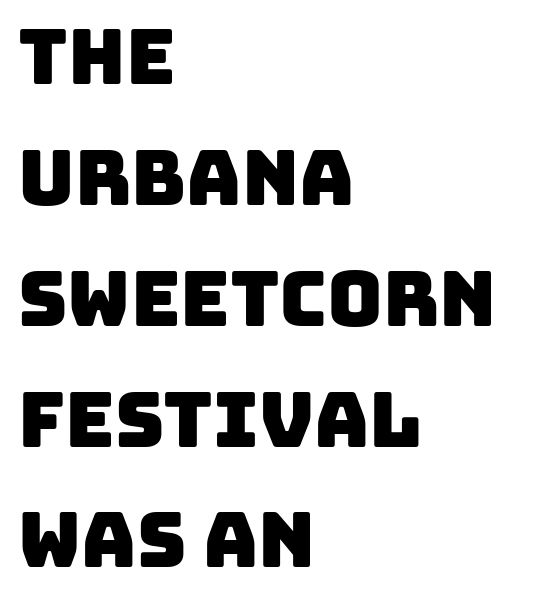
Q: Is the typeface a serif or a sans-serif typeface? A: Sans-serif.
Q: Is the text underlined? A: No.
Q: How is the paragraph aligned? A: Left-aligned.
Q: Is the spacing between letters normal or unusually wide? A: Normal.
Q: Is the spacing between lines tight, normal or loose? A: Normal.
Q: Width (condensed, normal, or wide)? A: Normal.
Q: Stroke contrast? A: Low.
Q: x-height? A: Large.
Q: Monospaced? A: No.
